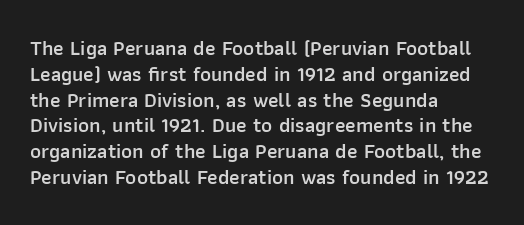
The image shows 21 px text type, upright; set left-aligned, line spacing 1.23x, normal letter spacing, not underlined.
